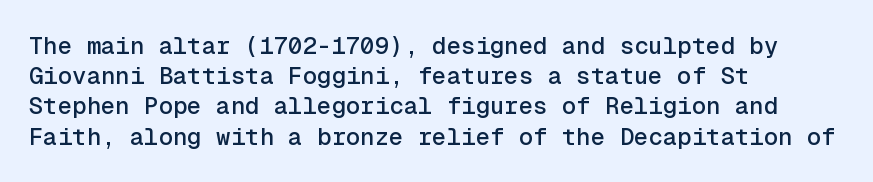
Leading: standard. Ascenders rise straight up at ninety degrees. The text block is weighted toward the left margin, trailing off unevenly rightward. Default kerning and tracking; the words read as compact shapes. Underlining? Definitely not there.
